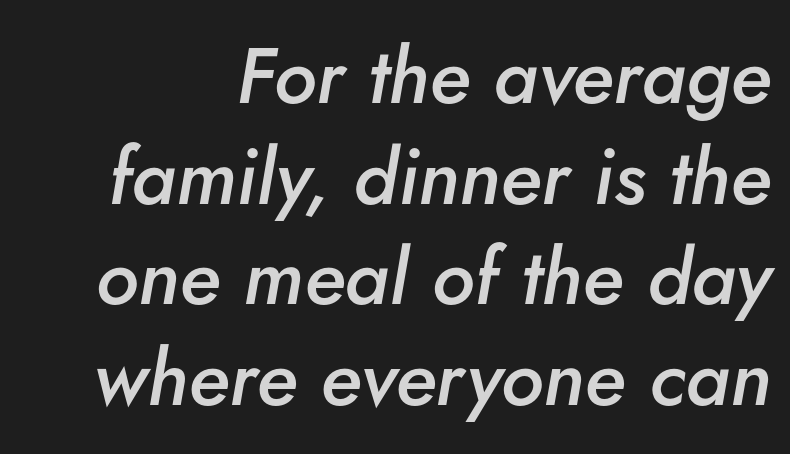
This is oblique type, the kind used for emphasis or titles. The face used here is a semibold: visibly heavier than regular, lighter than bold. Short note: letters normally spaced. Descenders are the only things crossing below the line. Does the leading feel generous? No, just average.
